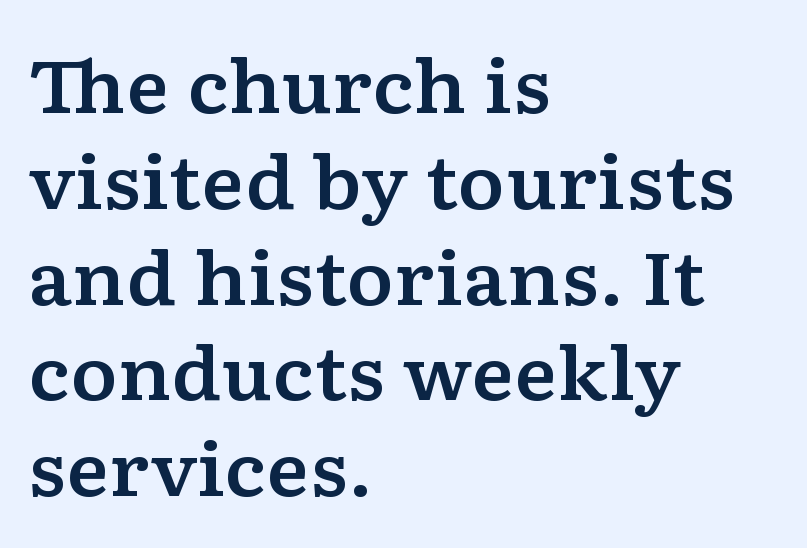
{"serif": "yes", "italic": "no", "width": "wide", "stroke_contrast": "low", "x_height": "medium", "monospaced": "no", "underline": "no", "align": "left", "line_spacing": "normal", "line_spacing_ratio": 1.33, "letter_spacing": "normal", "letter_spacing_em": 0.0, "glyph_px": 72}
